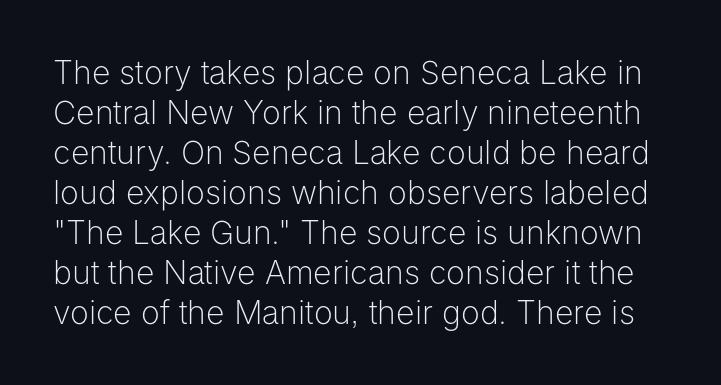
Q: Is the text bold? A: No.
Q: Is the text italic (slanted)? A: No, it is upright.
Q: Is the typeface a serif or a sans-serif typeface? A: Sans-serif.
Q: Is the text underlined? A: No.
Q: Is the spacing between letters normal or unusually wide? A: Normal.
Q: Is the spacing between lines tight, normal or loose? A: Normal.
Q: Width (condensed, normal, or wide)? A: Normal.
Q: Stroke contrast? A: Low.
Q: x-height? A: Medium.
Q: Monospaced? A: No.
